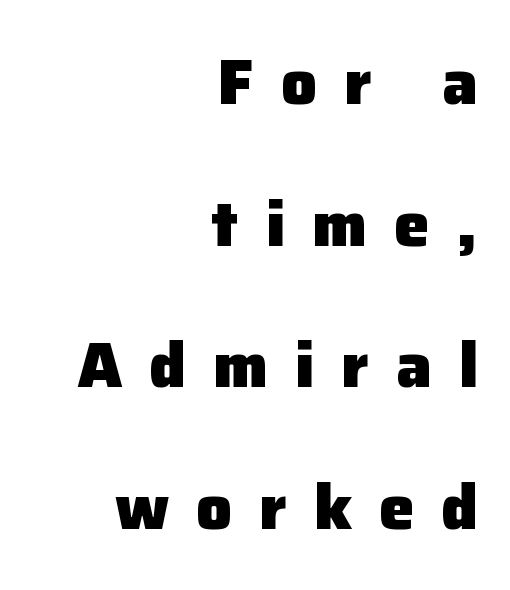
{"serif": "no", "italic": "no", "bold": "yes", "weight": "heavy", "width": "normal", "stroke_contrast": "low", "x_height": "medium", "monospaced": "no", "underline": "no", "align": "right", "line_spacing": "loose", "line_spacing_ratio": 2.25, "letter_spacing": "wide", "letter_spacing_em": 0.43, "glyph_px": 63}
